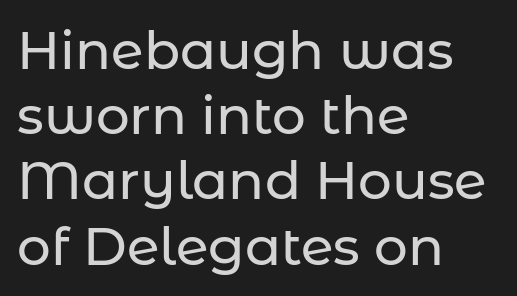
{"serif": "no", "italic": "no", "width": "normal", "stroke_contrast": "low", "x_height": "medium", "monospaced": "no", "underline": "no", "align": "left", "line_spacing_ratio": 1.23, "letter_spacing": "normal", "letter_spacing_em": 0.0, "glyph_px": 53}
